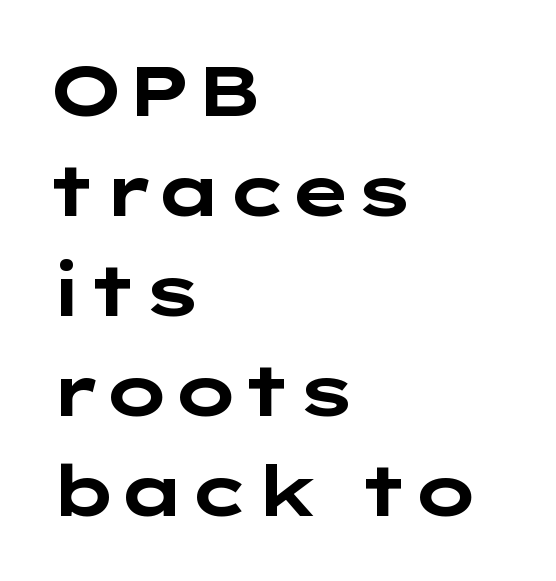
The image shows 70 px bold, wide sans-serif type, upright; set left-aligned, normal line spacing (1.43x), normal letter spacing, not underlined; low stroke contrast and a medium x-height.
